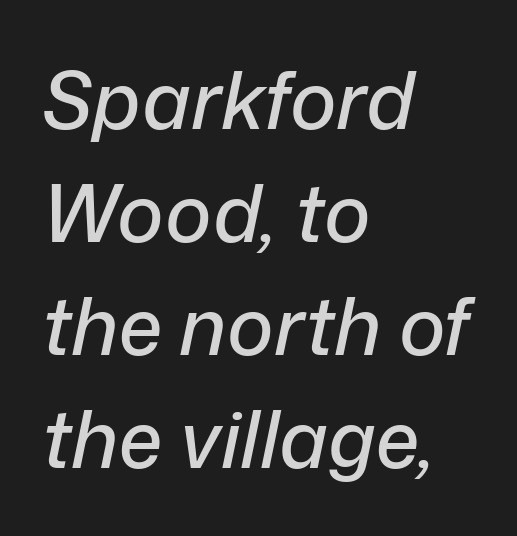
Typeset ragged right — the left edge is the straight one. The specimen reads as italic at a glance. Character widths vary here, with narrow letters taking less room than wide ones. Each new line begins a customary step beneath the previous one.
